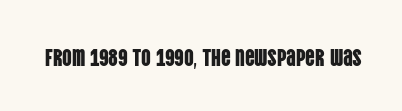
{"italic": "no", "underline": "no", "letter_spacing": "normal", "letter_spacing_em": 0.0, "glyph_px": 24}
